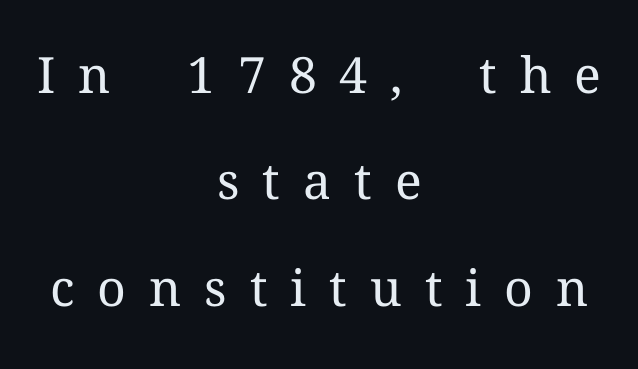
Notice how the stems are strictly vertical — no italics here. Clear beneath every line of the passage. Loosely led — the rows are spread out. The passage is arranged like a title page — every line centered.
